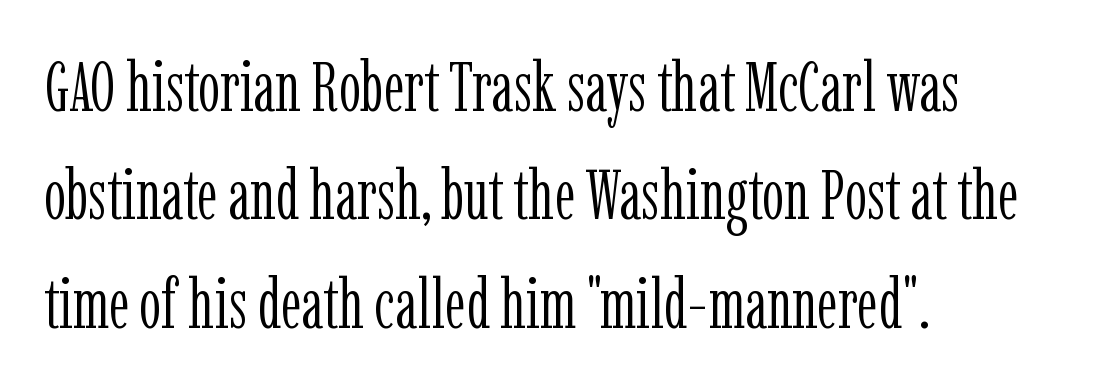
Is this a fixed-width face? No — the glyphs have proportional, varying widths. No extra ink here — the face is not bold. Between one letter and the next there's only the usual sliver of space. The vertical gap from one line to the next is medium. Upright lettering throughout.
